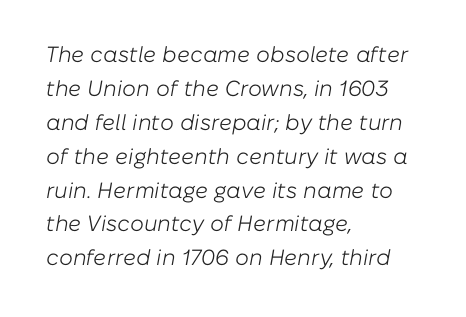
Q: Is the text bold? A: No.
Q: Is the text italic (slanted)? A: Yes, it leans right by about 10 degrees.
Q: Is the text underlined? A: No.
Q: How is the paragraph aligned? A: Left-aligned.
Q: Is the spacing between letters normal or unusually wide? A: Normal.
Q: Is the spacing between lines tight, normal or loose? A: Normal.
